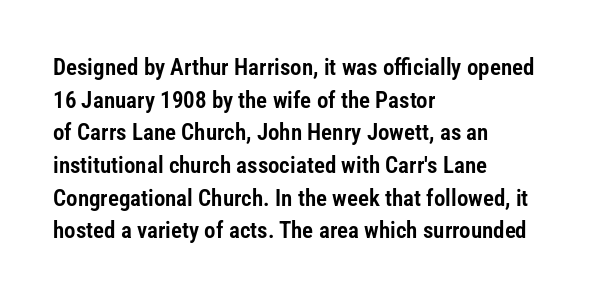
The image shows 23 px text type, upright; set left-aligned, normal line spacing (1.42x), normal letter spacing, not underlined.
